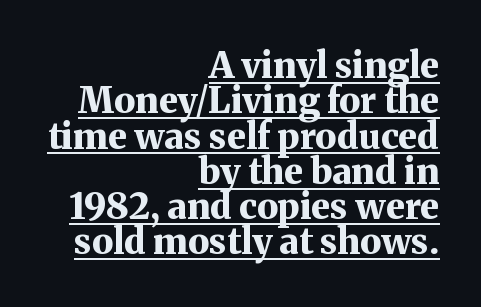
Q: Is the text bold? A: Yes.
Q: Is the text italic (slanted)? A: No, it is upright.
Q: Is the typeface a serif or a sans-serif typeface? A: Serif.
Q: Is the text underlined? A: Yes.
Q: How is the paragraph aligned? A: Right-aligned.
Q: Is the spacing between letters normal or unusually wide? A: Normal.
Q: Is the spacing between lines tight, normal or loose? A: Tight.
Q: Width (condensed, normal, or wide)? A: Normal.
Q: Stroke contrast? A: Medium.
Q: x-height? A: Medium.
Q: Monospaced? A: No.
